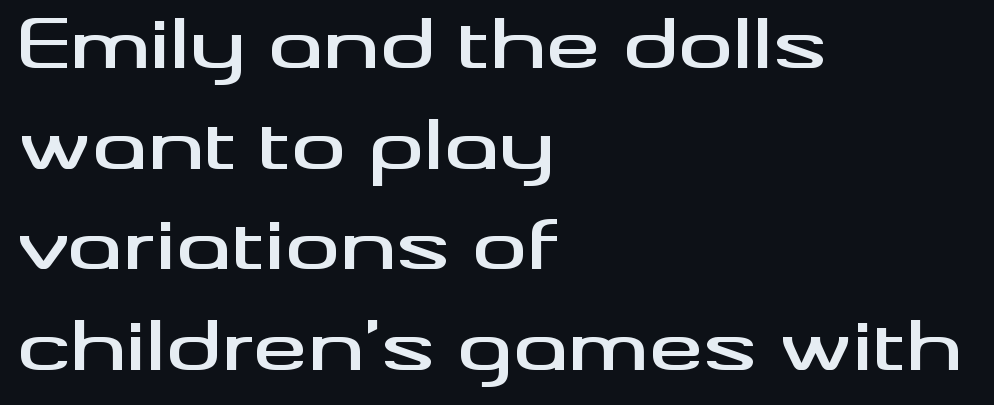
Q: Is the text italic (slanted)? A: No, it is upright.
Q: Is the typeface a serif or a sans-serif typeface? A: Sans-serif.
Q: Is the text underlined? A: No.
Q: How is the paragraph aligned? A: Left-aligned.
Q: Is the spacing between letters normal or unusually wide? A: Normal.
Q: Is the spacing between lines tight, normal or loose? A: Normal.
Q: Width (condensed, normal, or wide)? A: Wide.
Q: Stroke contrast? A: Medium.
Q: x-height? A: Small.
Q: Monospaced? A: No.
